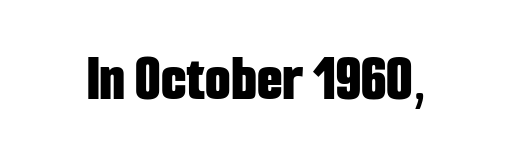
The image shows 66 px bold, condensed sans-serif type, upright; set normal letter spacing, not underlined; low stroke contrast and a medium x-height.
